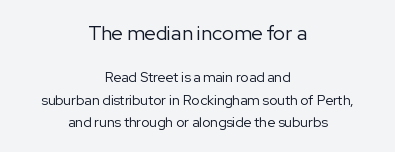
Q: Is the text bold? A: No.
Q: Is the text italic (slanted)? A: No, it is upright.
Q: Is the text underlined? A: No.
Q: How is the paragraph aligned? A: Centered.
Q: Is the spacing between letters normal or unusually wide? A: Normal.
Q: Is the spacing between lines tight, normal or loose? A: Normal.
Q: Which block of text is set in a larger size, the first (top) or the second (bottom)? A: The first (top) one.
